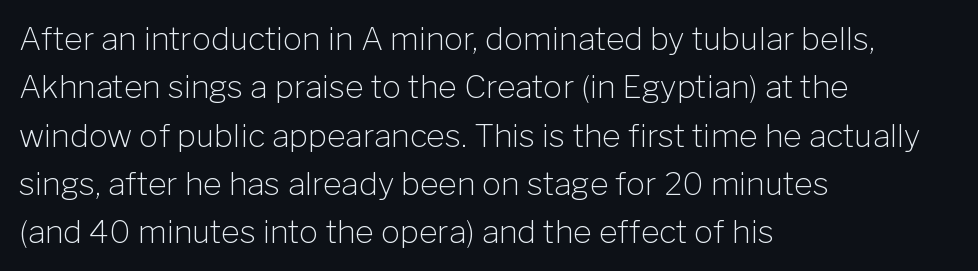
Q: Is the text bold? A: No.
Q: Is the text italic (slanted)? A: No, it is upright.
Q: Is the typeface a serif or a sans-serif typeface? A: Sans-serif.
Q: Is the text underlined? A: No.
Q: How is the paragraph aligned? A: Left-aligned.
Q: Is the spacing between letters normal or unusually wide? A: Normal.
Q: Is the spacing between lines tight, normal or loose? A: Normal.
Q: Width (condensed, normal, or wide)? A: Normal.
Q: Stroke contrast? A: Low.
Q: x-height? A: Medium.
Q: Monospaced? A: No.
